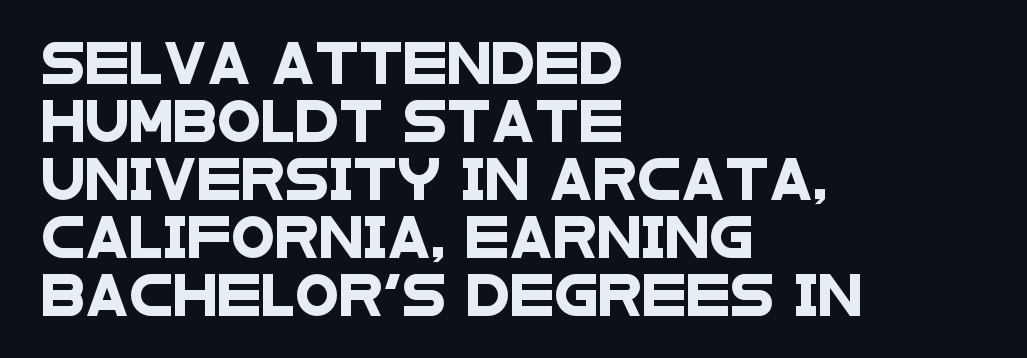
Q: Is the typeface a serif or a sans-serif typeface? A: Sans-serif.
Q: Is the text underlined? A: No.
Q: How is the paragraph aligned? A: Left-aligned.
Q: Is the spacing between letters normal or unusually wide? A: Normal.
Q: Is the spacing between lines tight, normal or loose? A: Normal.
Q: Width (condensed, normal, or wide)? A: Wide.
Q: Stroke contrast? A: Low.
Q: x-height? A: Large.
Q: Monospaced? A: No.
